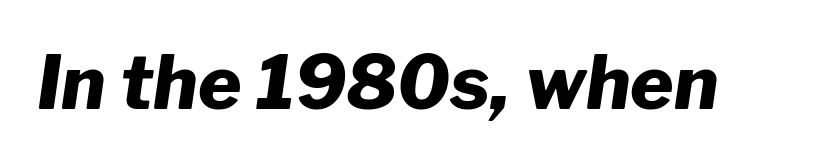
Q: Is the text bold? A: Yes.
Q: Is the text italic (slanted)? A: Yes, it leans right by about 8 degrees.
Q: Is the text underlined? A: No.
Q: Is the spacing between letters normal or unusually wide? A: Normal.
Q: Width (condensed, normal, or wide)? A: Normal.
Q: Stroke contrast? A: Low.
Q: x-height? A: Medium.
Q: Monospaced? A: No.
